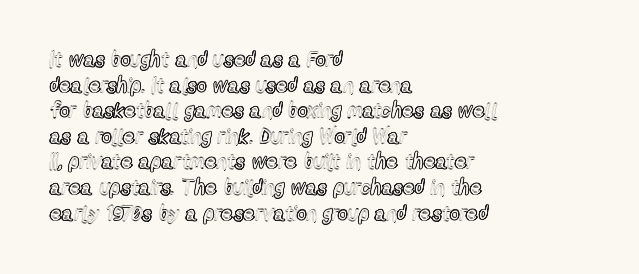
{"underline": "no", "align": "left", "line_spacing_ratio": 1.22, "letter_spacing": "normal", "letter_spacing_em": 0.0, "glyph_px": 21}
